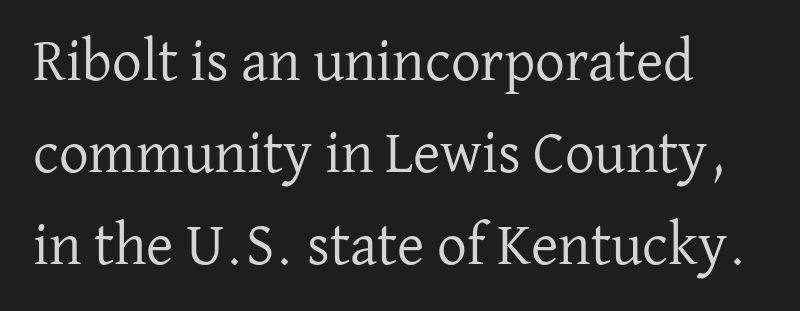
{"serif": "yes", "italic": "no", "bold": "no", "weight": "regular", "width": "normal", "stroke_contrast": "low", "x_height": "medium", "monospaced": "no", "underline": "no", "align": "left", "line_spacing": "normal", "line_spacing_ratio": 1.56, "letter_spacing": "normal", "letter_spacing_em": 0.0, "glyph_px": 59}
